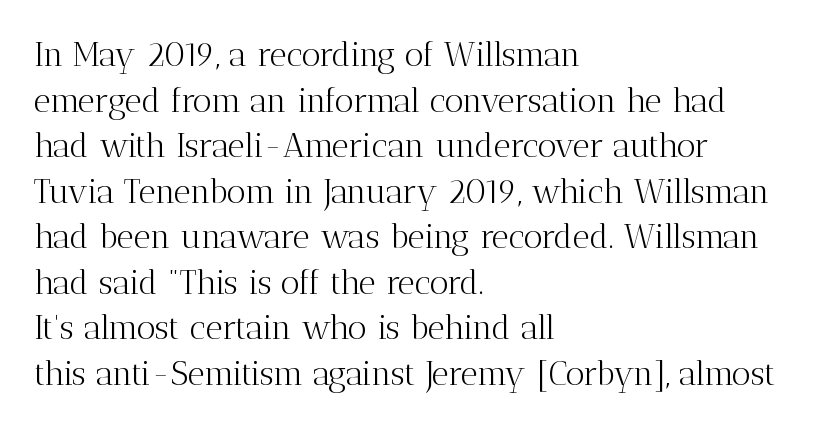
The image shows 33 px light serif type, upright; set left-aligned, normal line spacing (1.38x), normal letter spacing, not underlined; medium stroke contrast and a medium x-height.
